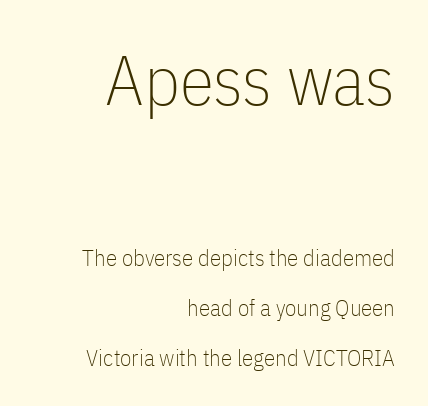
The image shows 70 px thin, condensed sans-serif type, upright; set right-aligned, loose line spacing (2.18x), normal letter spacing, not underlined; the first (top) block is 3.04x larger; low stroke contrast and a medium x-height.
